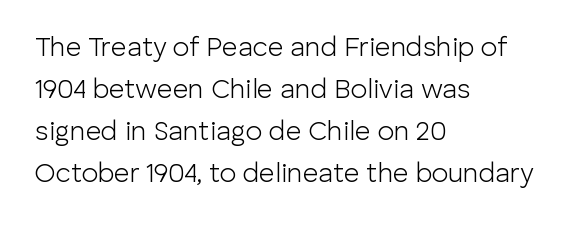
The image shows 27 px text type, upright; set left-aligned, normal line spacing (1.56x), normal letter spacing, not underlined.
